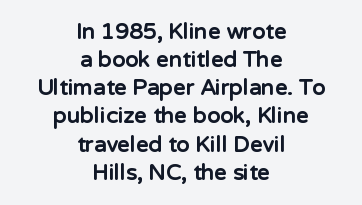
Nope, not italic — everything's standing straight. Letter spacing: default. Chunky letters — that's bold for sure. Where is the straight margin? There isn't one; the lines are centered. The glyphs are unaccompanied by any horizontal stroke below them.
